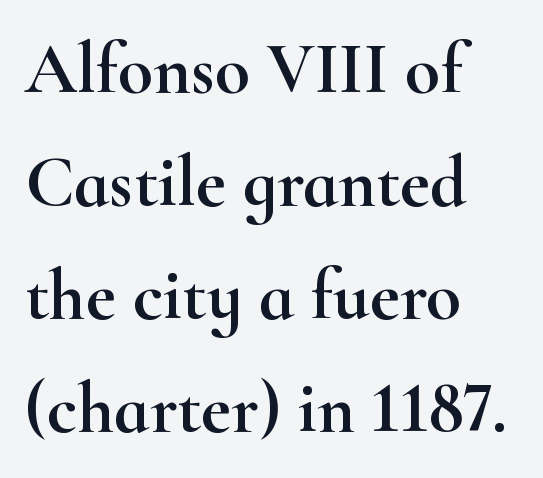
The area under the type is left untouched. In terms of leading, this rendering sits right in the middle. The characters display serif detailing at their extremities. The gaps between neighbouring characters are ordinary and unremarkable. Proportional: the letters do not fall into vertical columns.
